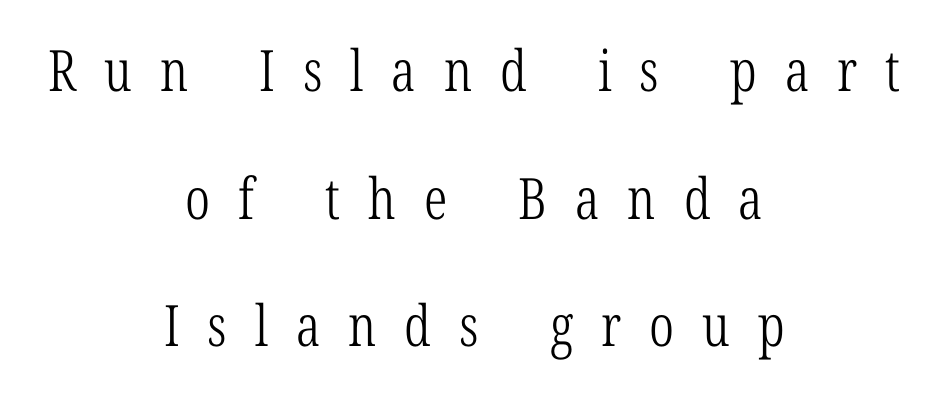
The image shows 57 px light, condensed serif type, upright; set centered, loose line spacing (2.24x), unusually wide letter spacing (+0.49 em), not underlined; low stroke contrast and a medium x-height.
